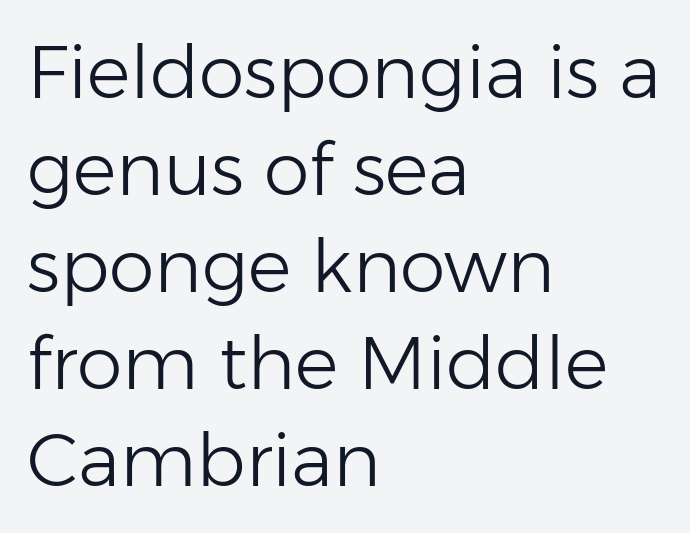
The image shows 73 px light sans-serif type, upright; set left-aligned, normal line spacing (1.33x), normal letter spacing, not underlined; low stroke contrast and a medium x-height.
